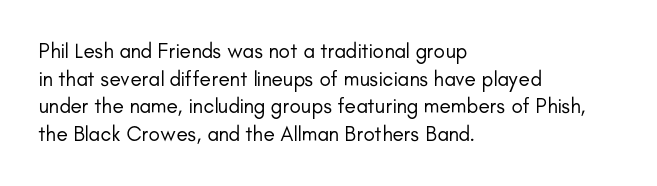
Every stem runs plumb, perpendicular to the baseline. Leftover space on each line is placed entirely after the last word. Check the space under the baseline: it is left empty. This reads as an unemphasized weight, regular at the heaviest. Caption: standard tracking, unaltered.
